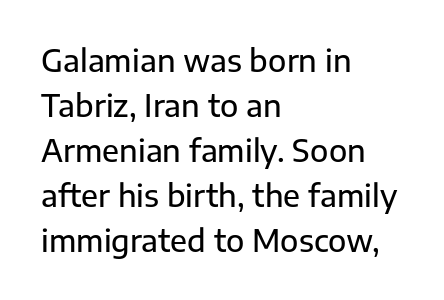
{"serif": "no", "italic": "no", "width": "normal", "stroke_contrast": "low", "x_height": "medium", "monospaced": "no", "underline": "no", "align": "left", "line_spacing": "normal", "line_spacing_ratio": 1.5, "letter_spacing": "normal", "letter_spacing_em": 0.0, "glyph_px": 30}
